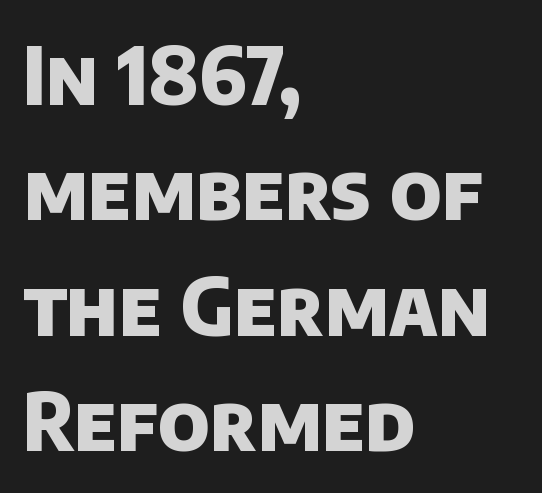
Q: Is the text bold? A: Yes.
Q: Is the typeface a serif or a sans-serif typeface? A: Sans-serif.
Q: Is the text underlined? A: No.
Q: How is the paragraph aligned? A: Left-aligned.
Q: Is the spacing between letters normal or unusually wide? A: Normal.
Q: Is the spacing between lines tight, normal or loose? A: Normal.
Q: Width (condensed, normal, or wide)? A: Normal.
Q: Stroke contrast? A: Low.
Q: x-height? A: Large.
Q: Monospaced? A: No.
